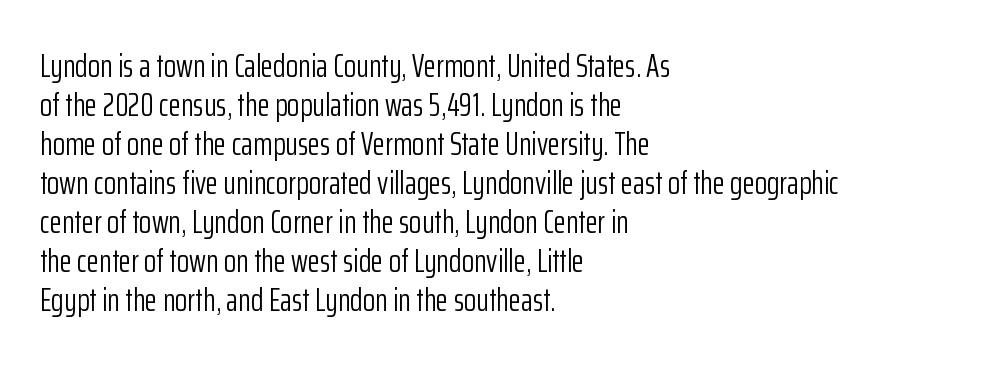
{"serif": "no", "italic": "no", "bold": "no", "weight": "light", "width": "condensed", "stroke_contrast": "low", "x_height": "medium", "monospaced": "no", "underline": "no", "align": "left", "line_spacing_ratio": 1.22, "letter_spacing": "normal", "letter_spacing_em": 0.0, "glyph_px": 32}
